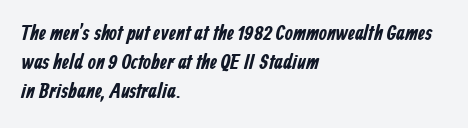
The image shows 21 px bold type; set left-aligned, normal line spacing (1.39x), normal letter spacing, not underlined.
